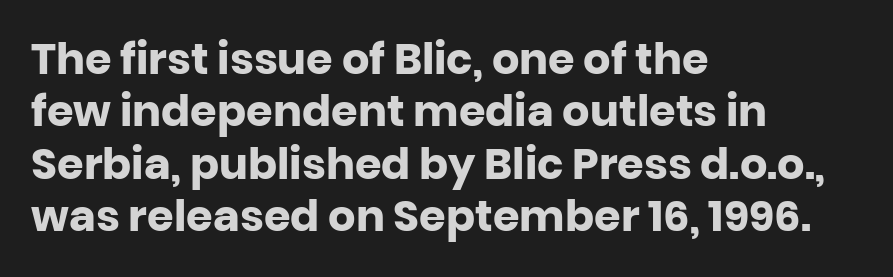
{"serif": "no", "italic": "no", "bold": "yes", "weight": "heavy", "width": "normal", "stroke_contrast": "low", "x_height": "large", "monospaced": "no", "underline": "no", "align": "left", "line_spacing_ratio": 1.22, "letter_spacing": "normal", "letter_spacing_em": 0.0, "glyph_px": 43}
